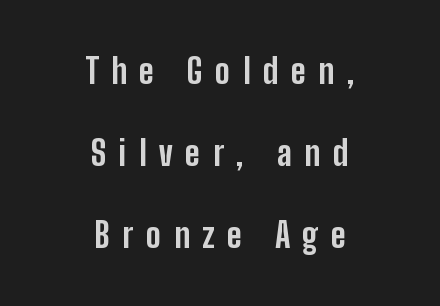
Q: Is the text bold? A: Yes.
Q: Is the text italic (slanted)? A: No, it is upright.
Q: Is the typeface a serif or a sans-serif typeface? A: Sans-serif.
Q: Is the text underlined? A: No.
Q: How is the paragraph aligned? A: Centered.
Q: Is the spacing between letters normal or unusually wide? A: Unusually wide.
Q: Is the spacing between lines tight, normal or loose? A: Loose.
Q: Width (condensed, normal, or wide)? A: Condensed.
Q: Stroke contrast? A: Low.
Q: x-height? A: Medium.
Q: Monospaced? A: No.
